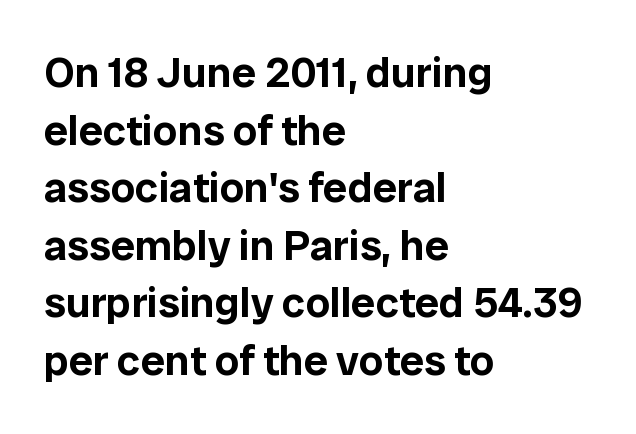
Compared with a centered layout, this one pins lines to the left instead. Examine the stroke ends and you'll find no serifs. Summary of vertical rhythm: regular, with standard interline spacing. Letters rest on an invisible, unmarked baseline. Italic: no, the glyphs are upright roman.
